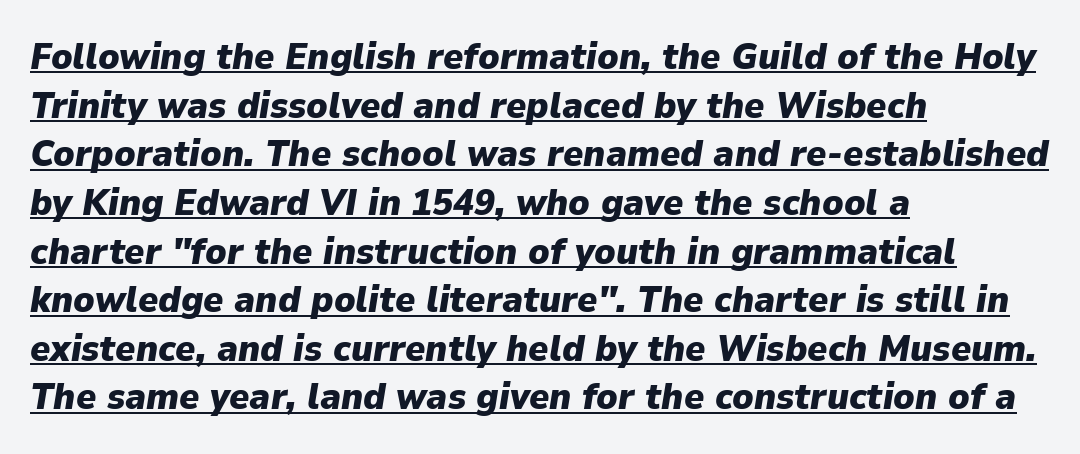
Q: Is the text bold? A: Yes.
Q: Is the text italic (slanted)? A: Yes, it leans right by about 9 degrees.
Q: Is the text underlined? A: Yes.
Q: How is the paragraph aligned? A: Left-aligned.
Q: Is the spacing between letters normal or unusually wide? A: Normal.
Q: Is the spacing between lines tight, normal or loose? A: Normal.
Q: Width (condensed, normal, or wide)? A: Normal.
Q: Stroke contrast? A: Low.
Q: x-height? A: Medium.
Q: Monospaced? A: No.
